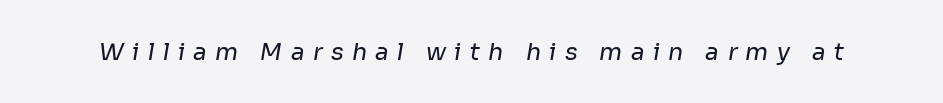
{"bold": "no", "underline": "no", "letter_spacing": "wide", "letter_spacing_em": 0.34, "glyph_px": 24}
